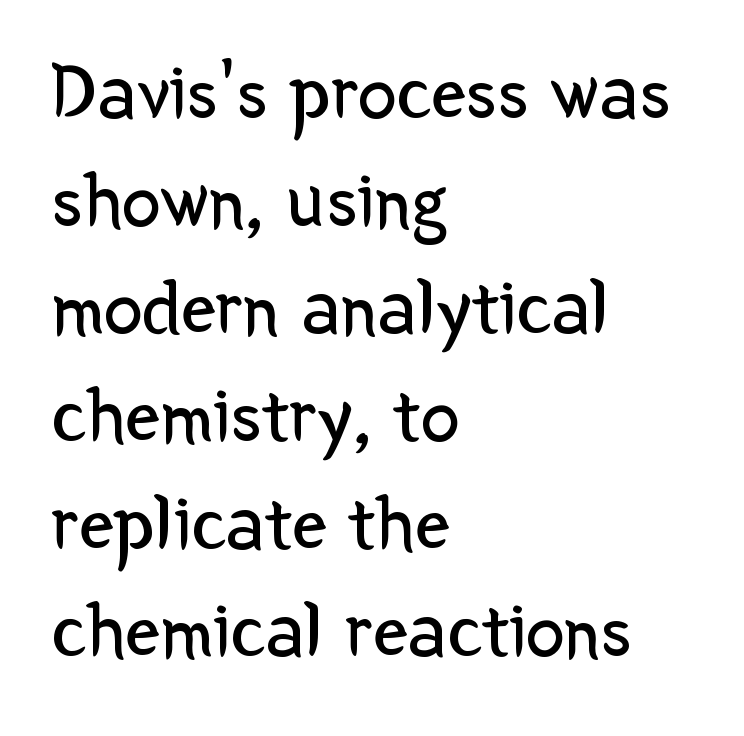
{"serif": "no", "italic": "no", "bold": "no", "weight": "regular", "width": "normal", "stroke_contrast": "low", "x_height": "medium", "monospaced": "no", "underline": "no", "align": "left", "line_spacing": "normal", "line_spacing_ratio": 1.38, "letter_spacing": "normal", "letter_spacing_em": 0.0, "glyph_px": 78}
